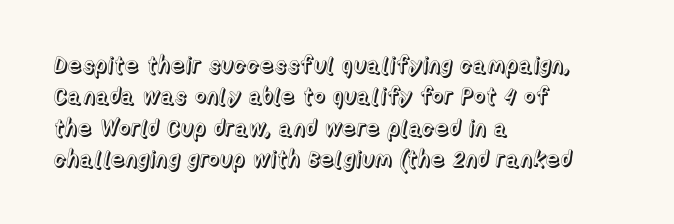
The image shows 23 px text type; set left-aligned, normal line spacing (1.36x), normal letter spacing, not underlined.
